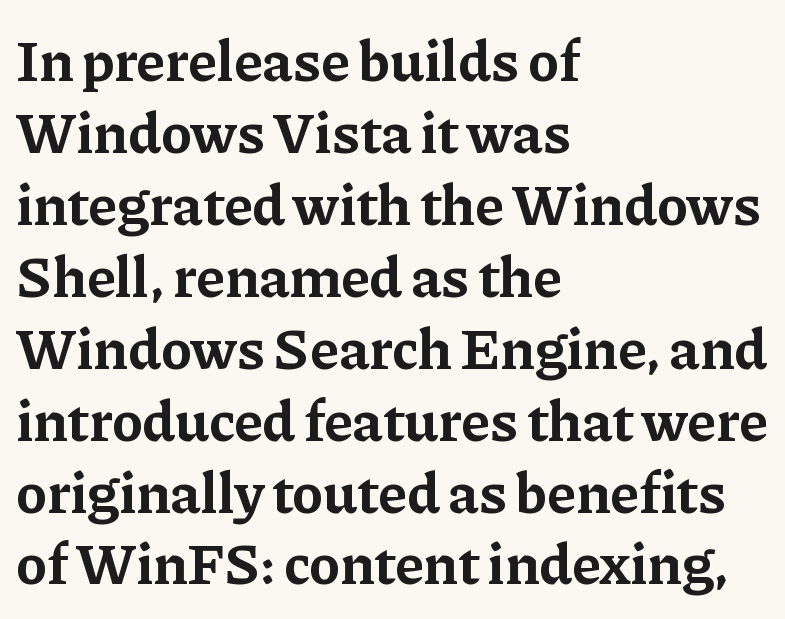
Alignment: flush left. No word sits above an underline. Typesetter's note: full bold, strokes at maximum text heaviness. Quick note: not italic, upright. The face used here is proportionally spaced, like ordinary book or web type. This rendering leaves character spacing at its baseline value.
